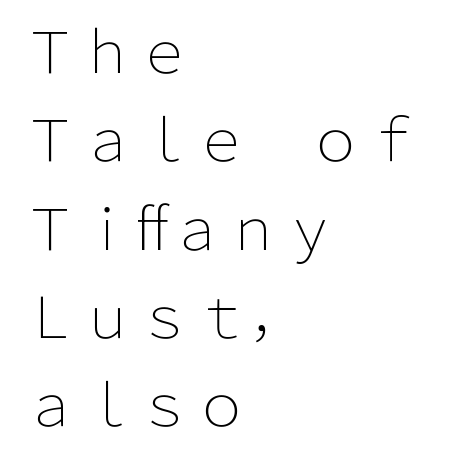
The image shows 57 px light sans-serif type, upright; set left-aligned, normal line spacing (1.55x), normal letter spacing, not underlined; low stroke contrast and a medium x-height.
